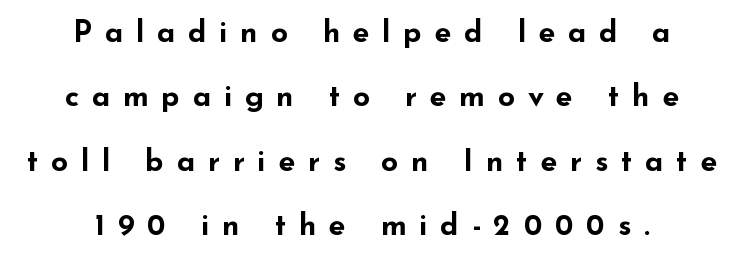
The axis of the letterforms is exactly vertical. Serifs: no, the terminals of the letterforms are clean. Underline: absent. A centered setting, common on invitations and titles, is used for this passage. Reading down the column, the eye jumps a long way to each next line. As a designer I'd log this as weight 700, bold.
